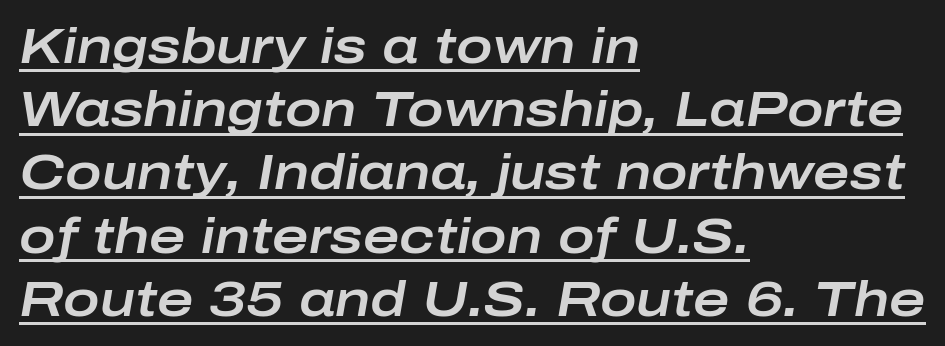
Here the designer chose a conventional face with non-uniform glyph widths. Does extra space separate the letters? No, they use regular spacing. Is the type slanted? Yes — the strokes lean at a clear angle. Horizontally, the lines are justified to the leading edge only. Like a heading marked for emphasis, these lines bear an underscore.
